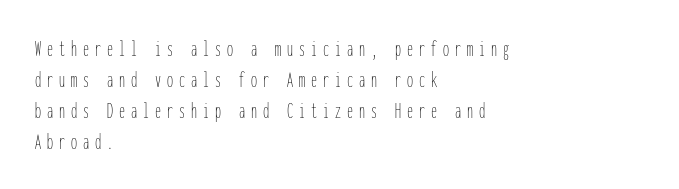
{"italic": "no", "bold": "no", "underline": "no", "align": "left", "line_spacing": "normal", "line_spacing_ratio": 1.29, "letter_spacing": "wide", "letter_spacing_em": 0.25, "glyph_px": 24}
